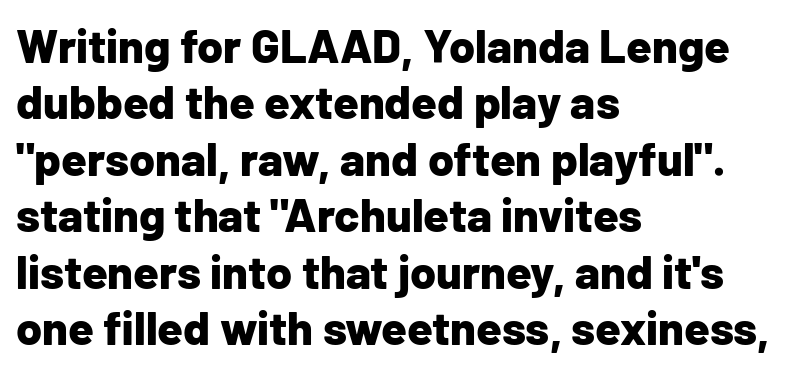
The image shows 47 px bold sans-serif type, upright; set left-aligned, line spacing 1.2x, normal letter spacing, not underlined; low stroke contrast and a medium x-height.
